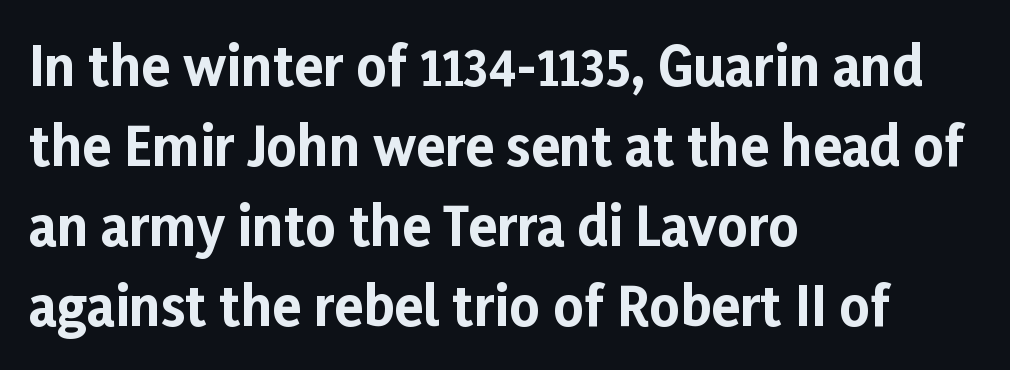
Q: Is the text bold? A: Yes.
Q: Is the text italic (slanted)? A: No, it is upright.
Q: Is the typeface a serif or a sans-serif typeface? A: Sans-serif.
Q: Is the text underlined? A: No.
Q: How is the paragraph aligned? A: Left-aligned.
Q: Is the spacing between letters normal or unusually wide? A: Normal.
Q: Is the spacing between lines tight, normal or loose? A: Normal.
Q: Width (condensed, normal, or wide)? A: Normal.
Q: Stroke contrast? A: Low.
Q: x-height? A: Medium.
Q: Monospaced? A: No.
